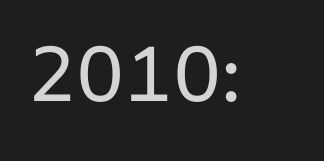
Characters follow at the spacing the type designer built in. The letters look calm and open, with moderate or lighter stems. Look at the bottom of the vertical strokes: they stop flat, with no serifs. Ordinary non-slanted type is in use. A typesetter would call this proportional, since set widths differ per character. Honestly, there is no underline to notice here at all.
